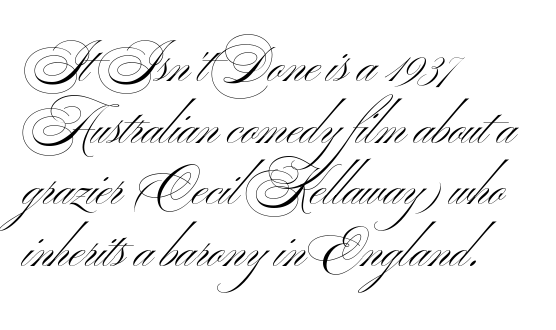
The image shows 49 px light, wide sans-serif type; set left-aligned, normal line spacing (1.26x), normal letter spacing, not underlined; medium stroke contrast and a small x-height.
